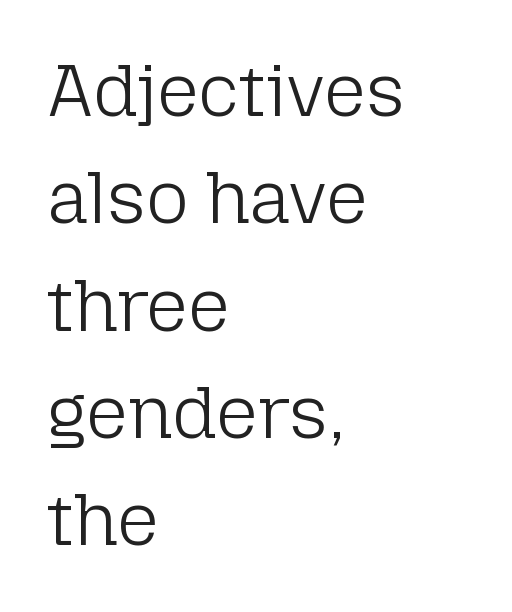
Nope, not italic — everything's standing straight. Do the characters align in a grid? No, the font is proportional. Inter-character spacing is left at the font's built-in metrics. The block of text has a typical density, with ordinary space between rows. The specimen omits any rule beneath the text block's lines.
